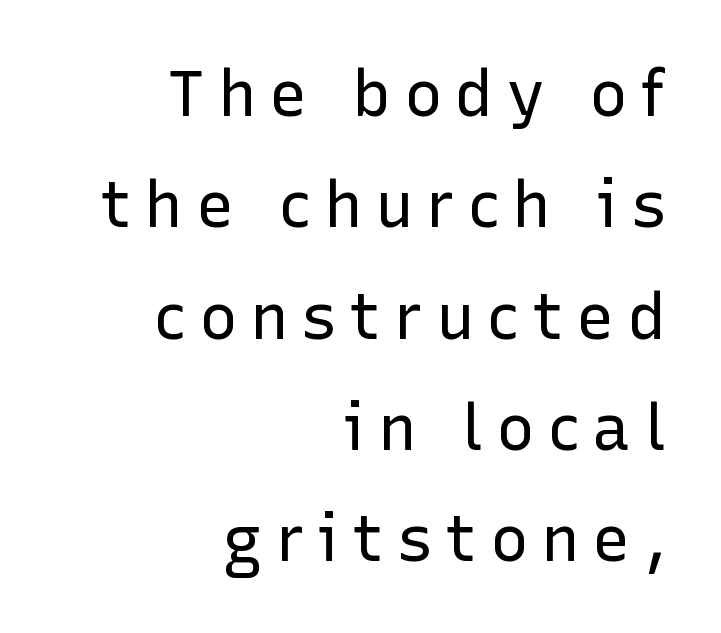
The image shows 64 px regular-weight sans-serif type, upright; set right-aligned, line spacing 1.74x, unusually wide letter spacing (+0.2 em), not underlined; low stroke contrast and a medium x-height.
